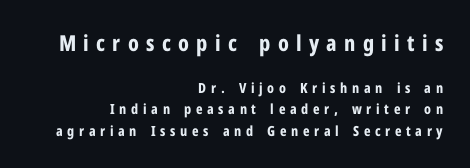
Note: larger setting up top, smaller setting below. This rendering widens character spacing well past its baseline value. Does the copy run flush right? Yes — the right margin is perfectly even. The typesetting leans heavy: a genuine bold.
